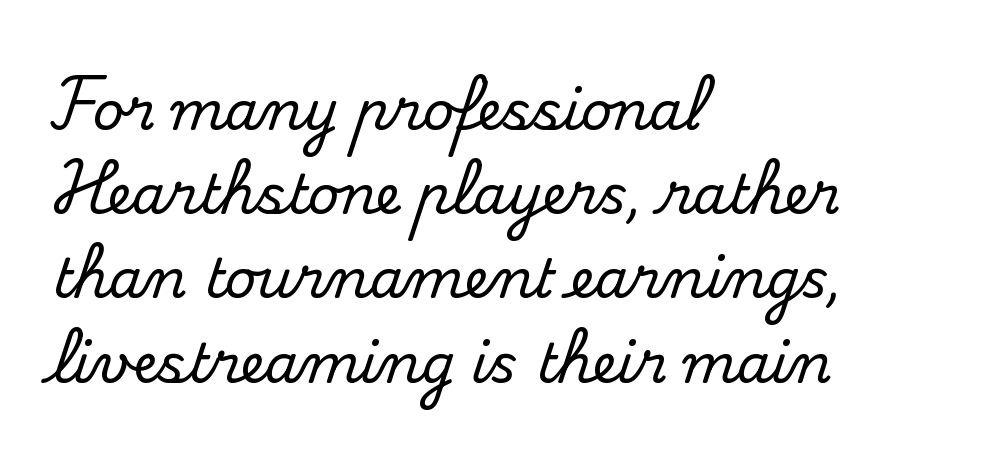
The image shows 54 px text type; set left-aligned, normal line spacing (1.56x), normal letter spacing, not underlined; medium stroke contrast and a small x-height.
